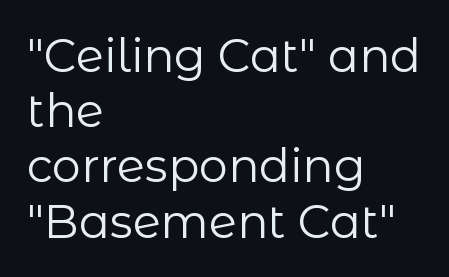
Q: Is the text bold? A: No.
Q: Is the text italic (slanted)? A: No, it is upright.
Q: Is the typeface a serif or a sans-serif typeface? A: Sans-serif.
Q: Is the text underlined? A: No.
Q: How is the paragraph aligned? A: Left-aligned.
Q: Is the spacing between letters normal or unusually wide? A: Normal.
Q: Width (condensed, normal, or wide)? A: Normal.
Q: Stroke contrast? A: Low.
Q: x-height? A: Medium.
Q: Monospaced? A: No.
